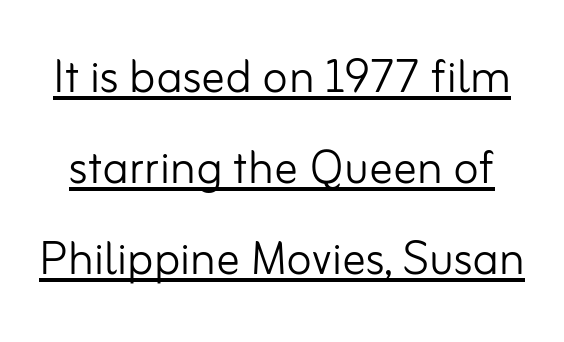
{"serif": "no", "italic": "no", "bold": "no", "weight": "light", "width": "normal", "stroke_contrast": "low", "x_height": "small", "monospaced": "no", "underline": "yes", "line_spacing": "normal", "line_spacing_ratio": 1.54, "letter_spacing": "normal", "letter_spacing_em": 0.0, "glyph_px": 59}
